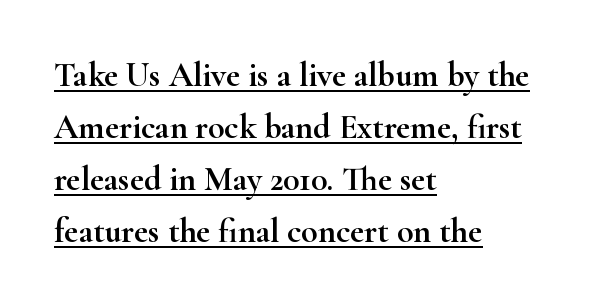
Q: Is the text italic (slanted)? A: No, it is upright.
Q: Is the typeface a serif or a sans-serif typeface? A: Serif.
Q: Is the text underlined? A: Yes.
Q: How is the paragraph aligned? A: Left-aligned.
Q: Is the spacing between letters normal or unusually wide? A: Normal.
Q: Is the spacing between lines tight, normal or loose? A: Normal.
Q: Width (condensed, normal, or wide)? A: Wide.
Q: Stroke contrast? A: High.
Q: x-height? A: Small.
Q: Monospaced? A: No.
